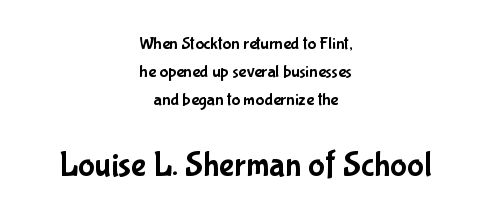
Q: Is the text italic (slanted)? A: No, it is upright.
Q: Is the typeface a serif or a sans-serif typeface? A: Sans-serif.
Q: Is the text underlined? A: No.
Q: How is the paragraph aligned? A: Centered.
Q: Is the spacing between letters normal or unusually wide? A: Normal.
Q: Is the spacing between lines tight, normal or loose? A: Normal.
Q: Which block of text is set in a larger size, the first (top) or the second (bottom)? A: The second (bottom) one.
Q: Width (condensed, normal, or wide)? A: Condensed.
Q: Stroke contrast? A: Low.
Q: x-height? A: Medium.
Q: Monospaced? A: No.
